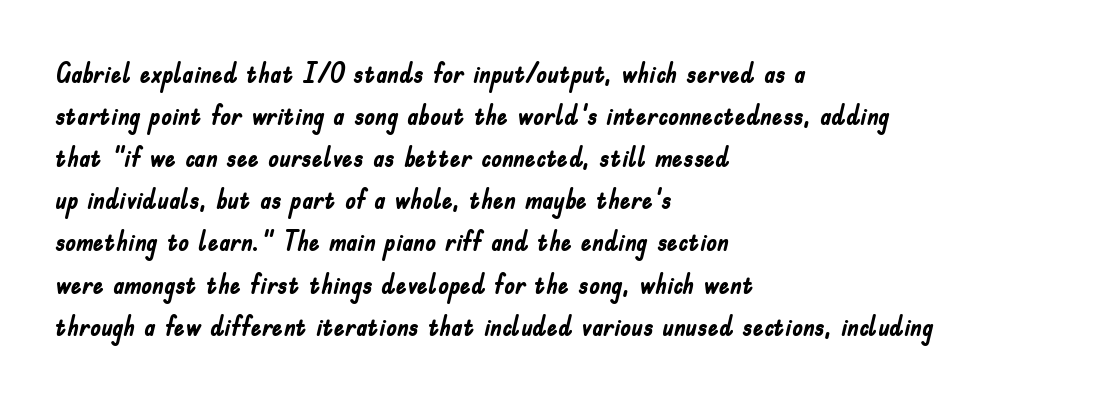
{"bold": "yes", "underline": "no", "align": "left", "line_spacing": "normal", "line_spacing_ratio": 1.56, "letter_spacing": "normal", "letter_spacing_em": 0.0, "glyph_px": 27}
